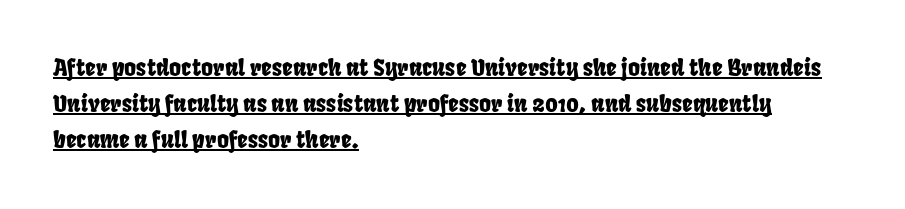
{"underline": "yes", "align": "left", "line_spacing": "normal", "line_spacing_ratio": 1.57, "letter_spacing": "normal", "letter_spacing_em": 0.0, "glyph_px": 23}
